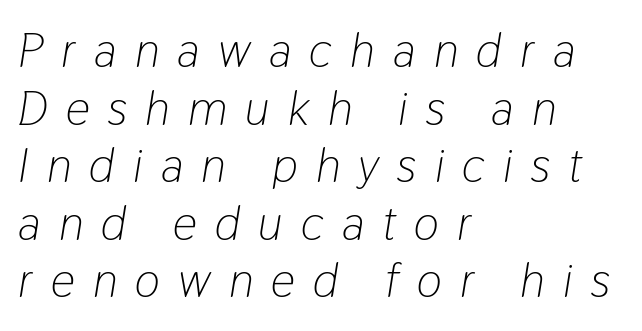
Q: Is the text bold? A: No.
Q: Is the text italic (slanted)? A: Yes, it leans right by about 9 degrees.
Q: Is the text underlined? A: No.
Q: How is the paragraph aligned? A: Left-aligned.
Q: Is the spacing between letters normal or unusually wide? A: Unusually wide.
Q: Width (condensed, normal, or wide)? A: Condensed.
Q: Stroke contrast? A: Low.
Q: x-height? A: Medium.
Q: Monospaced? A: No.
